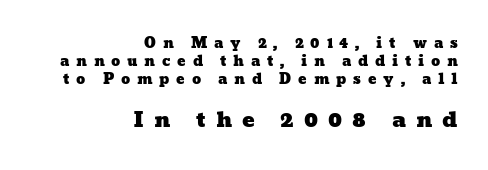
{"underline": "no", "align": "right", "line_spacing": "normal", "line_spacing_ratio": 1.28, "letter_spacing": "wide", "letter_spacing_em": 0.48, "larger_block": "second", "size_ratio": 1.5, "glyph_px": 21}
